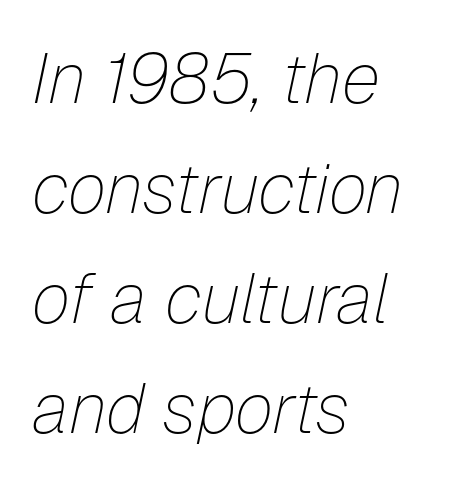
Q: Is the text bold? A: No.
Q: Is the text italic (slanted)? A: Yes, it leans right by about 12 degrees.
Q: Is the text underlined? A: No.
Q: How is the paragraph aligned? A: Left-aligned.
Q: Is the spacing between letters normal or unusually wide? A: Normal.
Q: Is the spacing between lines tight, normal or loose? A: Normal.
Q: Width (condensed, normal, or wide)? A: Normal.
Q: Stroke contrast? A: Low.
Q: x-height? A: Medium.
Q: Monospaced? A: No.
